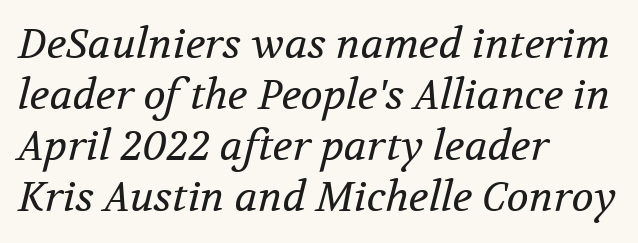
{"serif": "yes", "italic": "yes", "lean": "right", "slant_degrees": 12, "bold": "no", "weight": "regular", "width": "normal", "stroke_contrast": "medium", "x_height": "medium", "monospaced": "no", "underline": "no", "align": "left", "line_spacing_ratio": 1.24, "letter_spacing": "normal", "letter_spacing_em": 0.0, "glyph_px": 41}
